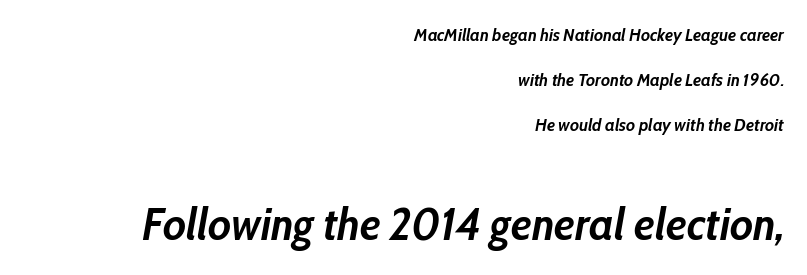
{"italic": "yes", "lean": "right", "slant_degrees": 10, "bold": "yes", "weight": "semibold", "width": "condensed", "stroke_contrast": "low", "x_height": "medium", "monospaced": "no", "underline": "no", "align": "right", "line_spacing": "loose", "line_spacing_ratio": 2.5, "letter_spacing": "normal", "letter_spacing_em": 0.0, "larger_block": "second", "size_ratio": 2.56, "glyph_px": 46}
